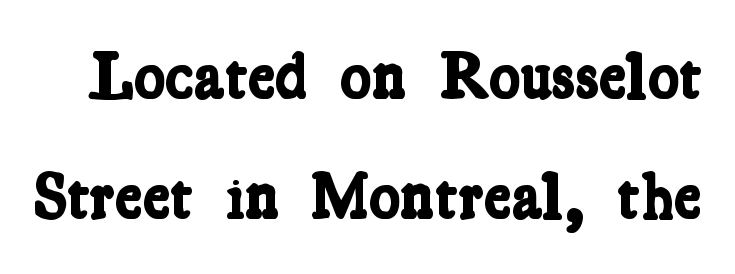
Rule under the text: the space is simply empty. A full-strength bold gives these letters their thick strokes. Character widths vary here, with narrow letters taking less room than wide ones. The line texture is even and compact thanks to regular tracking. The font family rendered here belongs to the serif group.
